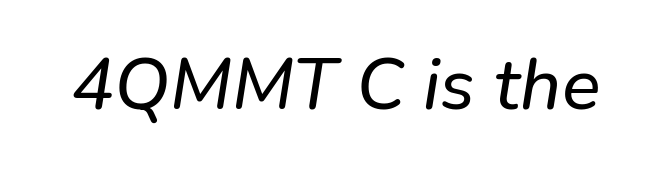
{"italic": "yes", "lean": "right", "slant_degrees": 9, "width": "normal", "stroke_contrast": "low", "x_height": "medium", "monospaced": "no", "underline": "no", "letter_spacing": "normal", "letter_spacing_em": 0.0, "glyph_px": 72}
